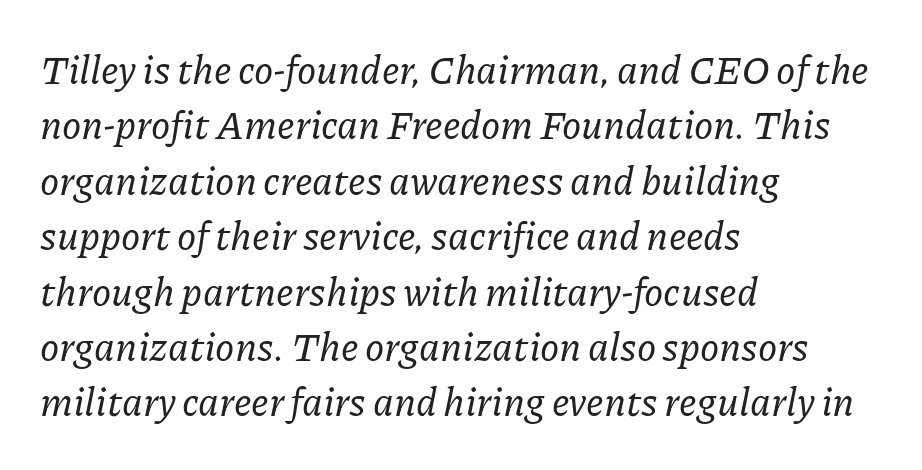
Q: Is the text italic (slanted)? A: Yes, it leans right by about 11 degrees.
Q: Is the typeface a serif or a sans-serif typeface? A: Serif.
Q: Is the text underlined? A: No.
Q: How is the paragraph aligned? A: Left-aligned.
Q: Is the spacing between letters normal or unusually wide? A: Normal.
Q: Is the spacing between lines tight, normal or loose? A: Normal.
Q: Width (condensed, normal, or wide)? A: Normal.
Q: Stroke contrast? A: Low.
Q: x-height? A: Medium.
Q: Monospaced? A: No.
